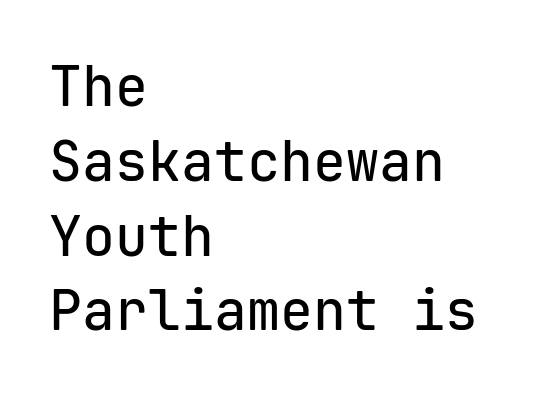
{"serif": "no", "italic": "no", "width": "normal", "stroke_contrast": "low", "x_height": "medium", "monospaced": "yes", "underline": "no", "align": "left", "line_spacing": "normal", "line_spacing_ratio": 1.36, "letter_spacing": "normal", "letter_spacing_em": 0.0, "glyph_px": 55}
